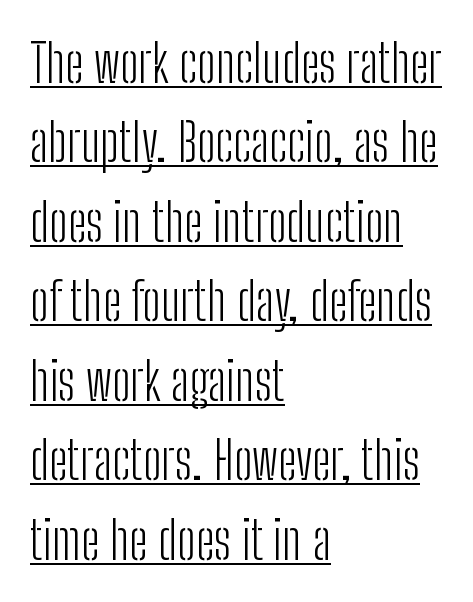
Each line of the rendering has a horizontal stroke beneath the glyphs. Serifs: no, the terminals of the letterforms are clean. The lettering holds an erect, upright posture throughout. The cut favours lightness, reaching ordinary text weight at its darkest. The rows are spaced the way most documents space them.
